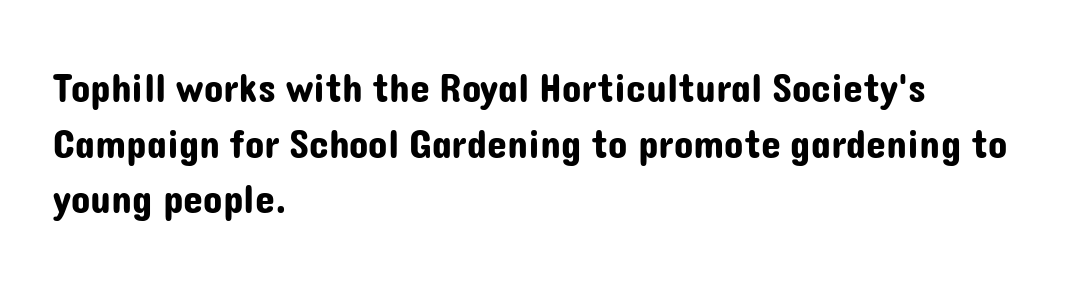
You could not count columns in this text — the font is proportionally spaced. Do the letters lean? They stand straight. Reading down the column, the eye jumps a familiar distance to each next line. Just letters on the line, the space beneath them empty.
